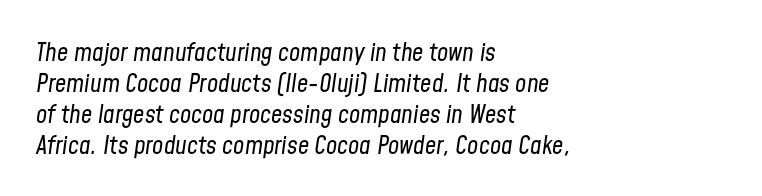
{"italic": "yes", "lean": "right", "slant_degrees": 8, "bold": "no", "underline": "no", "align": "left", "line_spacing_ratio": 1.24, "letter_spacing": "normal", "letter_spacing_em": 0.0, "glyph_px": 25}
